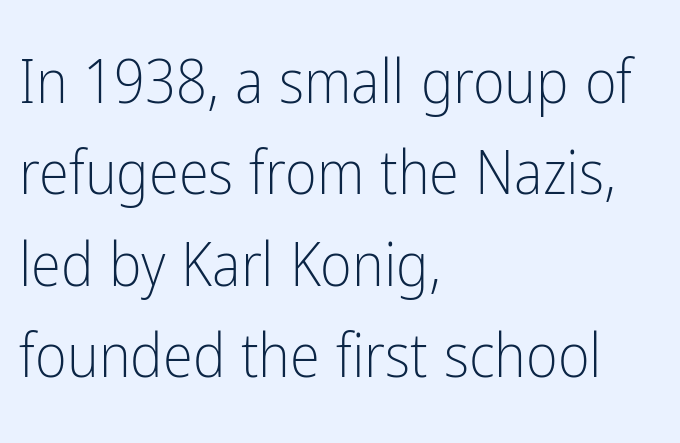
The image shows 61 px light, condensed sans-serif type, upright; set left-aligned, normal line spacing (1.5x), normal letter spacing, not underlined; low stroke contrast and a medium x-height.
